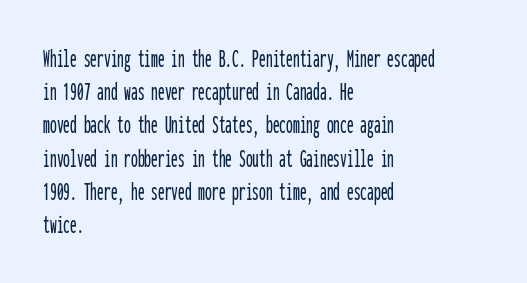
{"italic": "no", "underline": "no", "align": "left", "line_spacing_ratio": 1.23, "letter_spacing": "normal", "letter_spacing_em": 0.0, "glyph_px": 27}
